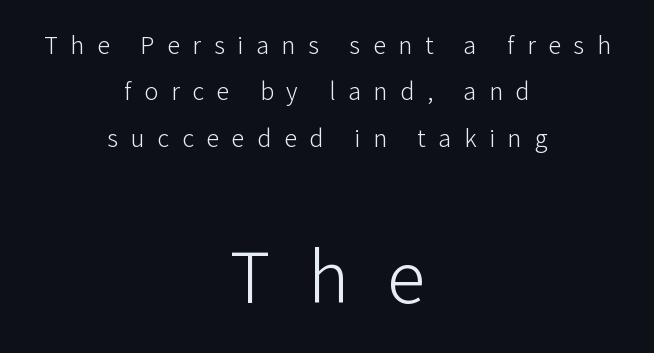
Glyph-to-glyph distance is far greater than everyday printed text. The area under the type is left untouched. The strokes carry an ordinary text weight at most. The letters stand straight up with perfectly vertical stems. These lines are rendered in a variable-pitch font.
